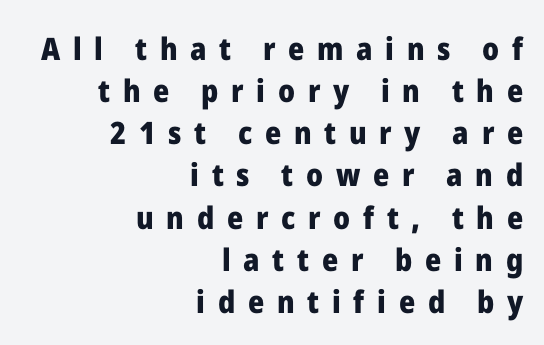
{"serif": "no", "italic": "no", "bold": "yes", "weight": "heavy", "width": "normal", "stroke_contrast": "low", "x_height": "medium", "monospaced": "no", "underline": "no", "align": "right", "line_spacing": "normal", "line_spacing_ratio": 1.36, "letter_spacing": "wide", "letter_spacing_em": 0.41, "glyph_px": 31}
